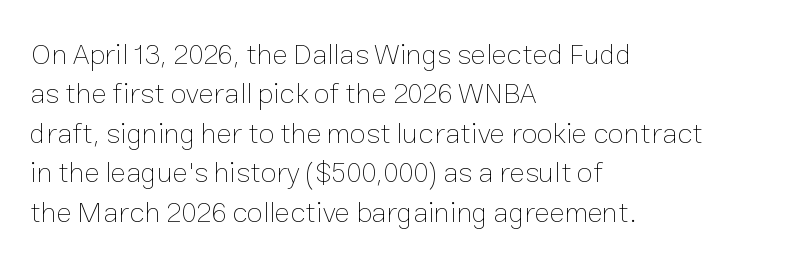
Q: Is the text bold? A: No.
Q: Is the text italic (slanted)? A: No, it is upright.
Q: Is the text underlined? A: No.
Q: How is the paragraph aligned? A: Left-aligned.
Q: Is the spacing between letters normal or unusually wide? A: Normal.
Q: Is the spacing between lines tight, normal or loose? A: Normal.
Q: Width (condensed, normal, or wide)? A: Normal.
Q: Stroke contrast? A: Low.
Q: x-height? A: Medium.
Q: Monospaced? A: No.
